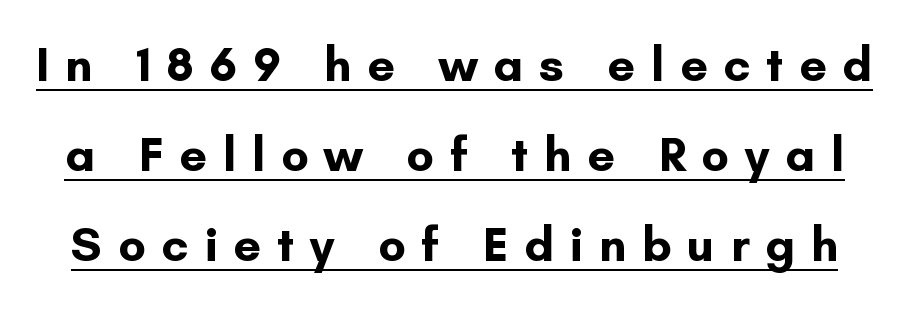
Q: Is the text bold? A: Yes.
Q: Is the text italic (slanted)? A: No, it is upright.
Q: Is the typeface a serif or a sans-serif typeface? A: Sans-serif.
Q: Is the text underlined? A: Yes.
Q: Is the spacing between letters normal or unusually wide? A: Unusually wide.
Q: Width (condensed, normal, or wide)? A: Normal.
Q: Stroke contrast? A: Low.
Q: x-height? A: Small.
Q: Monospaced? A: No.
